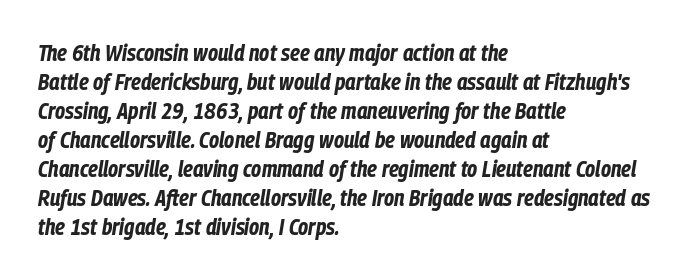
Heavy, bold letterforms. Whoever set this chose a conventional vertical rhythm. All the whitespace from short lines collects on the right. The glyphs look as if they've been sheared to an angle. Each word holds together tightly as a unit, with standard inter-letter gaps.
